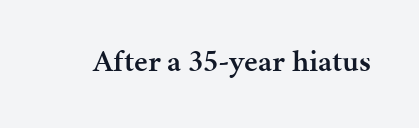
{"serif": "yes", "italic": "no", "bold": "semi", "weight": "semibold", "width": "normal", "stroke_contrast": "medium", "x_height": "medium", "monospaced": "no", "underline": "no", "letter_spacing": "normal", "letter_spacing_em": 0.0, "glyph_px": 31}
